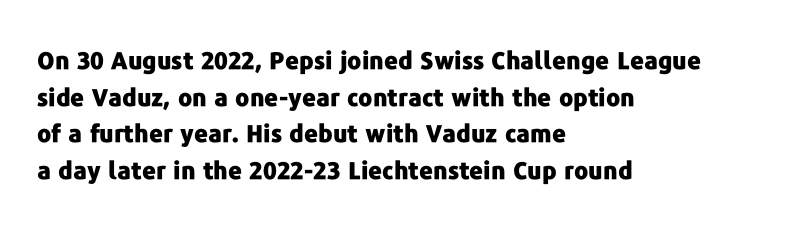
Q: Is the text bold? A: Yes.
Q: Is the text italic (slanted)? A: No, it is upright.
Q: Is the text underlined? A: No.
Q: How is the paragraph aligned? A: Left-aligned.
Q: Is the spacing between letters normal or unusually wide? A: Normal.
Q: Is the spacing between lines tight, normal or loose? A: Normal.
